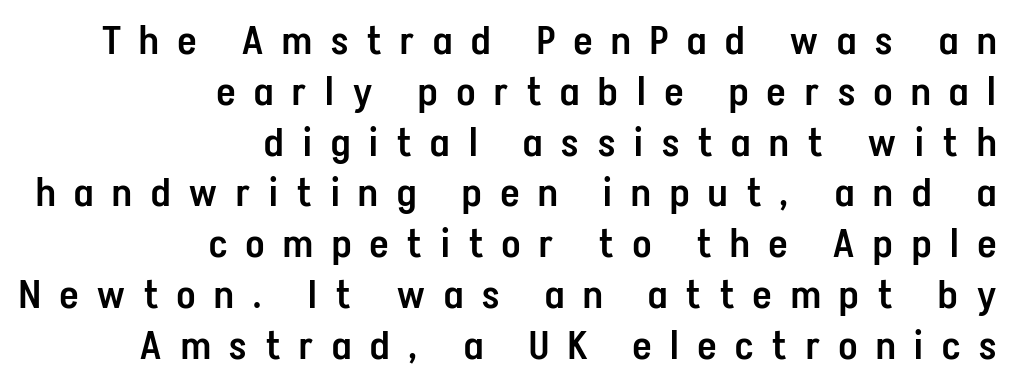
The image shows 40 px semibold, condensed sans-serif type, upright; set right-aligned, normal line spacing (1.27x), unusually wide letter spacing (+0.48 em), not underlined; low stroke contrast and a medium x-height.
